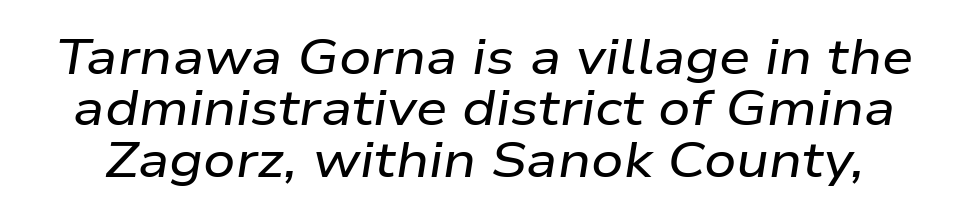
{"italic": "yes", "lean": "right", "slant_degrees": 9, "width": "wide", "stroke_contrast": "low", "x_height": "medium", "monospaced": "no", "underline": "no", "line_spacing": "tight", "line_spacing_ratio": 1.03, "letter_spacing": "normal", "letter_spacing_em": 0.0, "glyph_px": 50}
